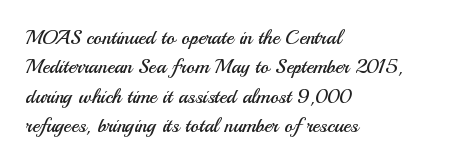
{"bold": "no", "underline": "no", "align": "left", "line_spacing": "normal", "line_spacing_ratio": 1.47, "letter_spacing": "normal", "letter_spacing_em": 0.0, "glyph_px": 20}
